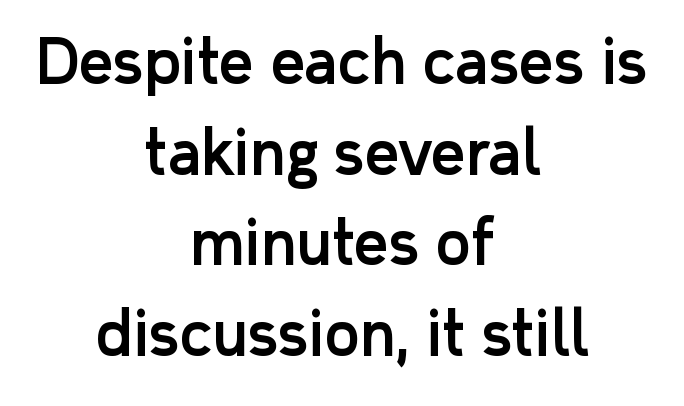
The image shows 60 px sans-serif type, upright; set centered, normal line spacing (1.51x), normal letter spacing, not underlined; low stroke contrast and a medium x-height.
